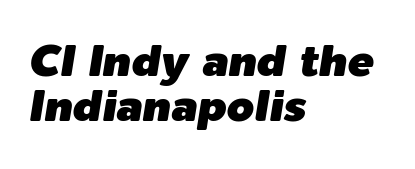
Q: Is the text italic (slanted)? A: Yes, it leans right by about 9 degrees.
Q: Is the text underlined? A: No.
Q: How is the paragraph aligned? A: Left-aligned.
Q: Is the spacing between letters normal or unusually wide? A: Normal.
Q: Is the spacing between lines tight, normal or loose? A: Tight.
Q: Width (condensed, normal, or wide)? A: Normal.
Q: Stroke contrast? A: Low.
Q: x-height? A: Medium.
Q: Monospaced? A: No.
